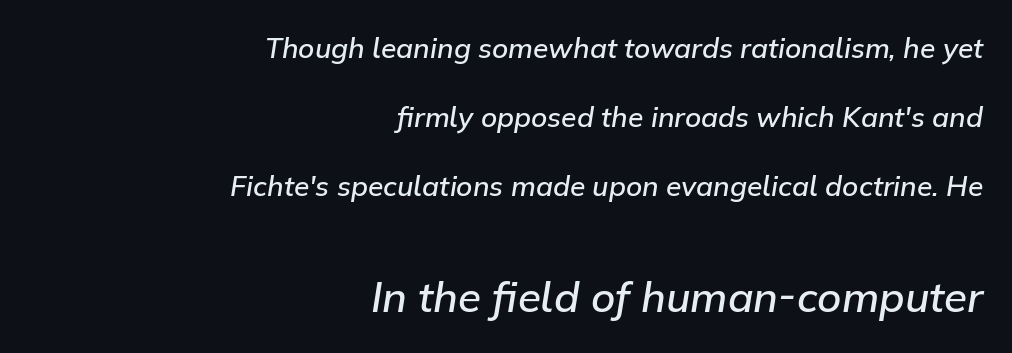
Q: Is the text bold? A: Semi-bold.
Q: Is the text italic (slanted)? A: Yes, it leans right by about 9 degrees.
Q: Is the text underlined? A: No.
Q: How is the paragraph aligned? A: Right-aligned.
Q: Is the spacing between letters normal or unusually wide? A: Normal.
Q: Is the spacing between lines tight, normal or loose? A: Loose.
Q: Which block of text is set in a larger size, the first (top) or the second (bottom)? A: The second (bottom) one.
Q: Width (condensed, normal, or wide)? A: Normal.
Q: Stroke contrast? A: Low.
Q: x-height? A: Medium.
Q: Monospaced? A: No.
